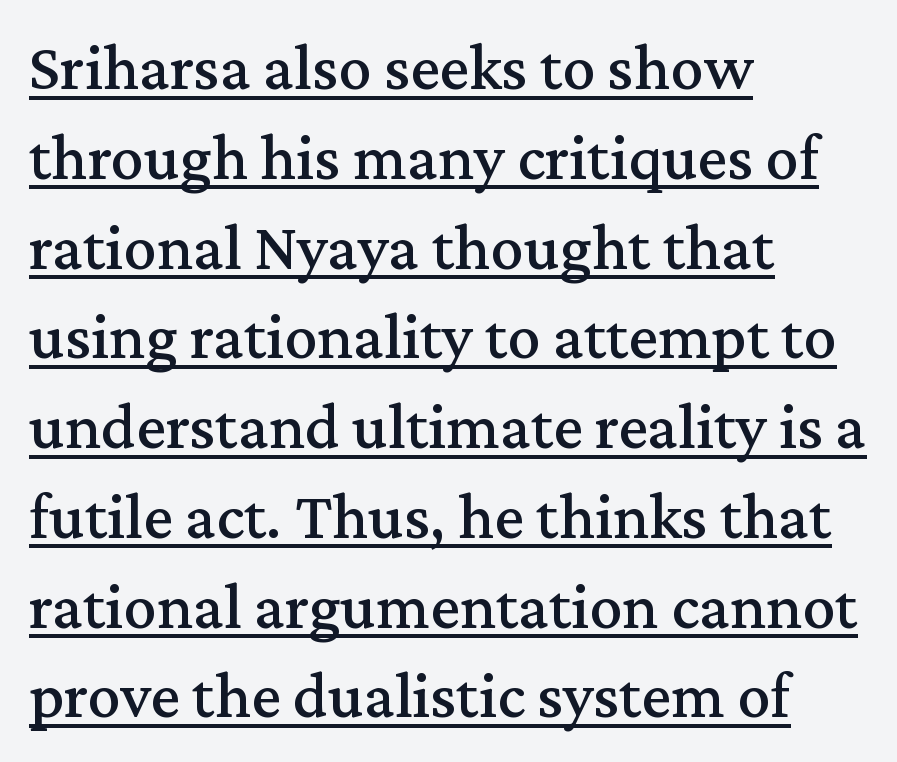
{"serif": "yes", "italic": "no", "width": "normal", "stroke_contrast": "medium", "x_height": "medium", "monospaced": "no", "underline": "yes", "align": "left", "line_spacing": "normal", "line_spacing_ratio": 1.36, "letter_spacing": "normal", "letter_spacing_em": 0.0, "glyph_px": 66}
